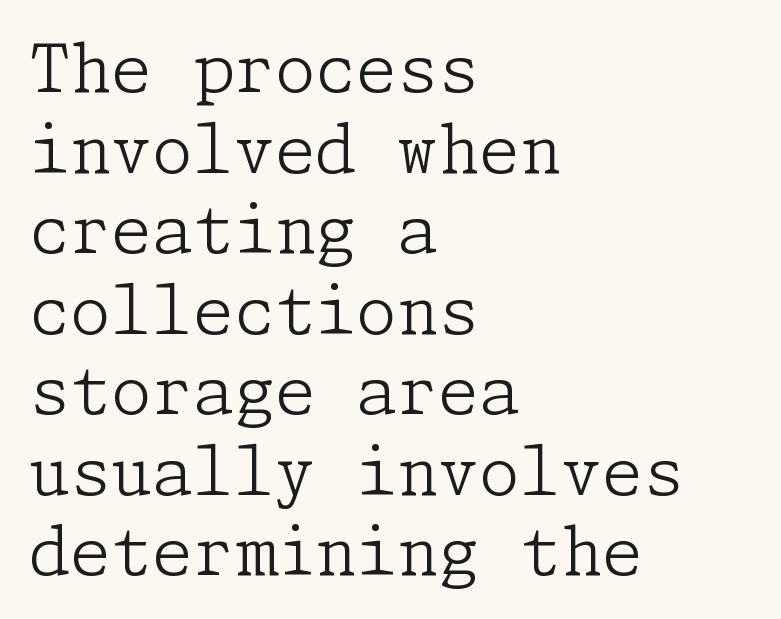
The image shows 66 px light serif type, upright; set left-aligned, line spacing 1.22x, normal letter spacing, not underlined; low stroke contrast and a medium x-height.
